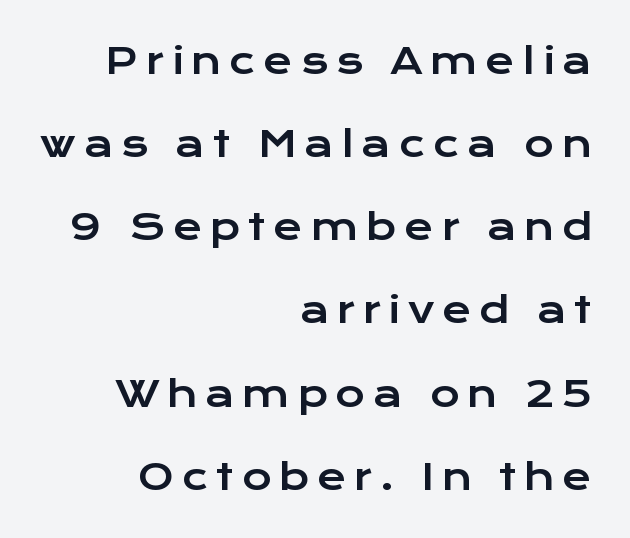
Words appear elongated and porous because spacing is wide. Rendered with straight, roman letterforms. The space between consecutive lines is lavish. The characters display no serif detailing; their extremities are plain.
